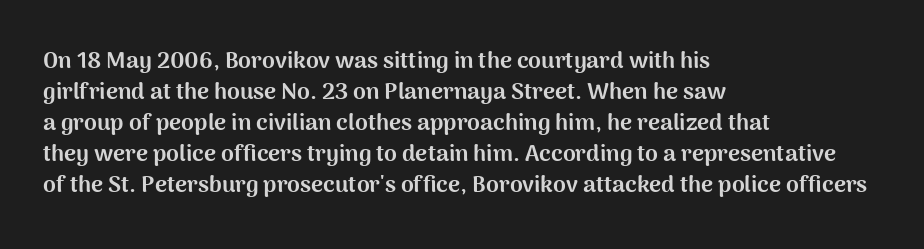
Q: Is the text bold? A: Yes.
Q: Is the text italic (slanted)? A: No, it is upright.
Q: Is the text underlined? A: No.
Q: How is the paragraph aligned? A: Left-aligned.
Q: Is the spacing between letters normal or unusually wide? A: Normal.
Q: Is the spacing between lines tight, normal or loose? A: Normal.
